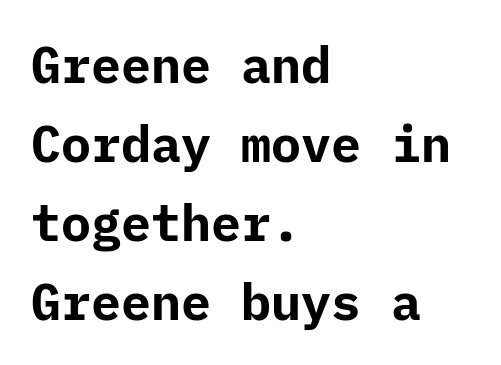
{"serif": "no", "italic": "no", "bold": "yes", "weight": "bold", "width": "normal", "stroke_contrast": "low", "x_height": "medium", "underline": "no", "align": "left", "line_spacing": "normal", "line_spacing_ratio": 1.58, "letter_spacing": "normal", "letter_spacing_em": 0.0, "glyph_px": 50}
